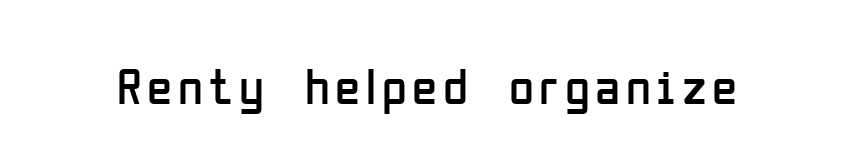
The image shows 51 px regular-weight, condensed sans-serif type, upright; set not underlined; low stroke contrast and a medium x-height.
